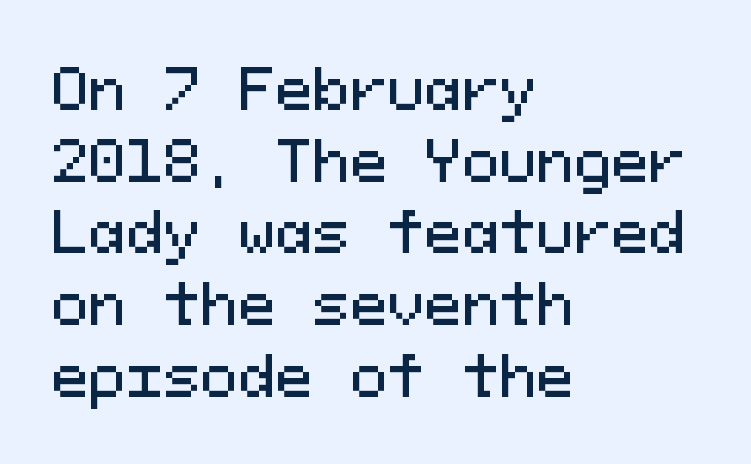
The image shows 56 px sans-serif type, upright, monospaced; set left-aligned, normal line spacing (1.28x), normal letter spacing, not underlined; medium stroke contrast and a medium x-height.
